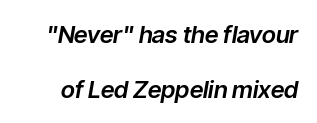
A bare baseline throughout the passage. The text carries the slant typical of an italic or oblique font. The lines are spread far apart with generous leading. Tracking value appears to be zero — textbook default spacing.
